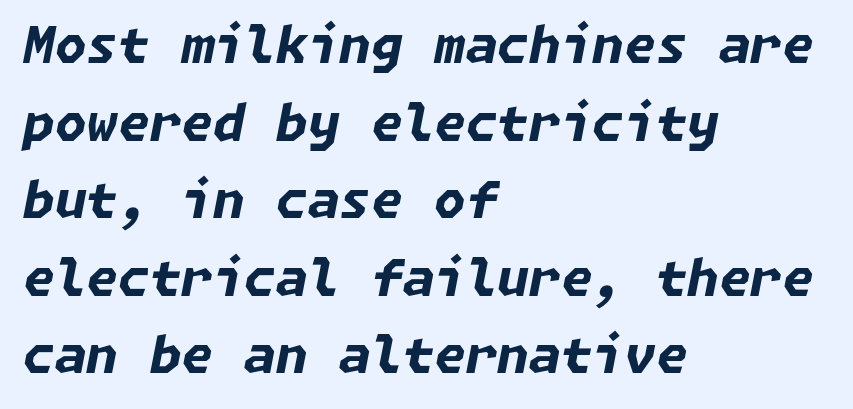
The image shows 51 px bold type, italic (leaning right); set left-aligned, normal line spacing (1.52x), normal letter spacing, not underlined; low stroke contrast and a medium x-height.
